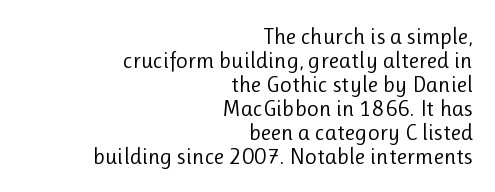
The image shows 23 px text type, upright; set right-aligned, tight line spacing (1.04x), normal letter spacing, not underlined.
